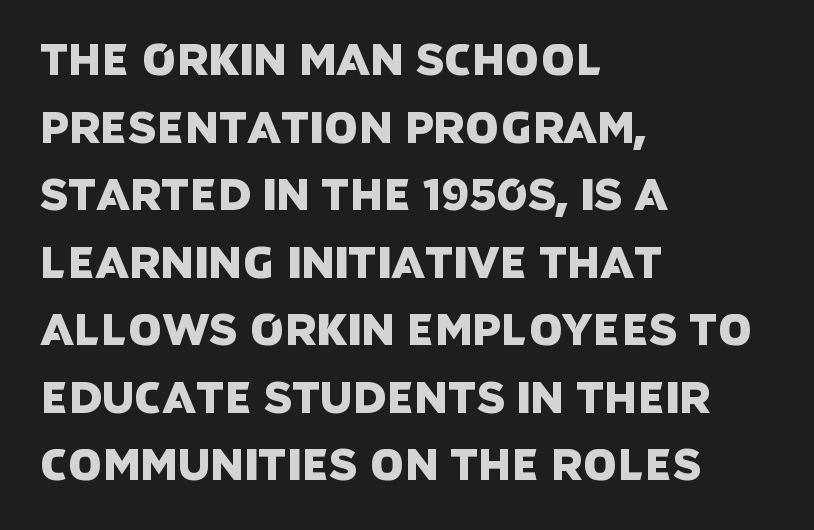
Q: Is the typeface a serif or a sans-serif typeface? A: Sans-serif.
Q: Is the text underlined? A: No.
Q: How is the paragraph aligned? A: Left-aligned.
Q: Is the spacing between letters normal or unusually wide? A: Normal.
Q: Is the spacing between lines tight, normal or loose? A: Normal.
Q: Width (condensed, normal, or wide)? A: Normal.
Q: Stroke contrast? A: Low.
Q: x-height? A: Large.
Q: Monospaced? A: No.
